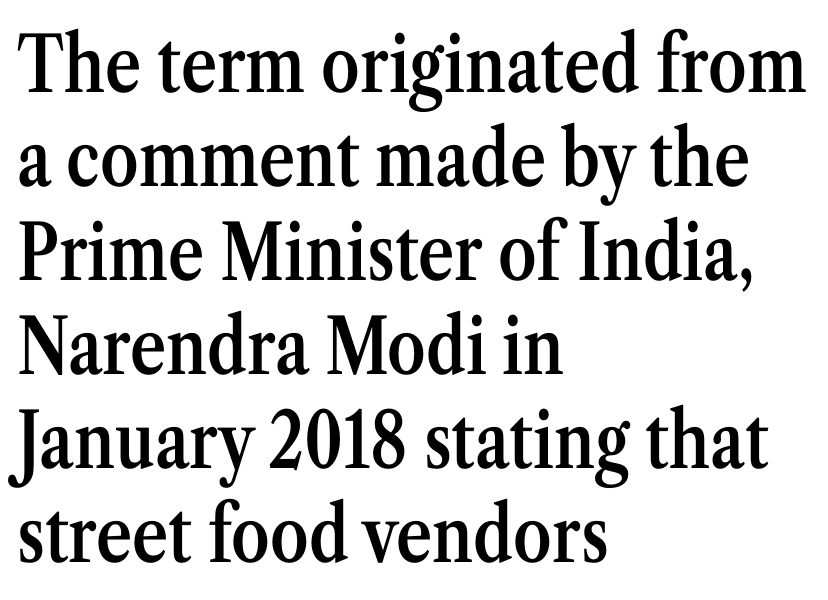
Q: Is the text bold? A: Semi-bold.
Q: Is the text italic (slanted)? A: No, it is upright.
Q: Is the typeface a serif or a sans-serif typeface? A: Serif.
Q: Is the text underlined? A: No.
Q: How is the paragraph aligned? A: Left-aligned.
Q: Is the spacing between letters normal or unusually wide? A: Normal.
Q: Width (condensed, normal, or wide)? A: Condensed.
Q: Stroke contrast? A: Medium.
Q: x-height? A: Medium.
Q: Monospaced? A: No.
